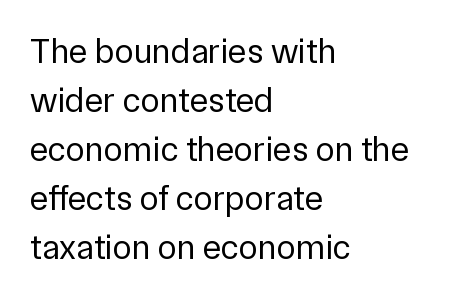
The text was rendered using a sans face with plain stroke endings. Words appear dense and cohesive because spacing is normal. This sample has the flowing, uneven cadence of proportional lettering. Every character sits straight up, as roman type does.
